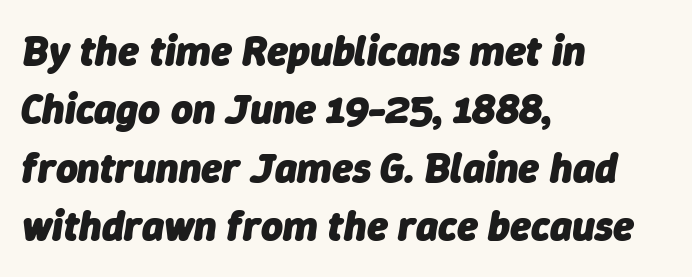
The passage shown leans; its letterforms are oblique. Words appear dense and cohesive because spacing is normal. Weight: bold. Check under the words: just untouched page. The rendering uses a moderate line-height, typical for paragraphs.
